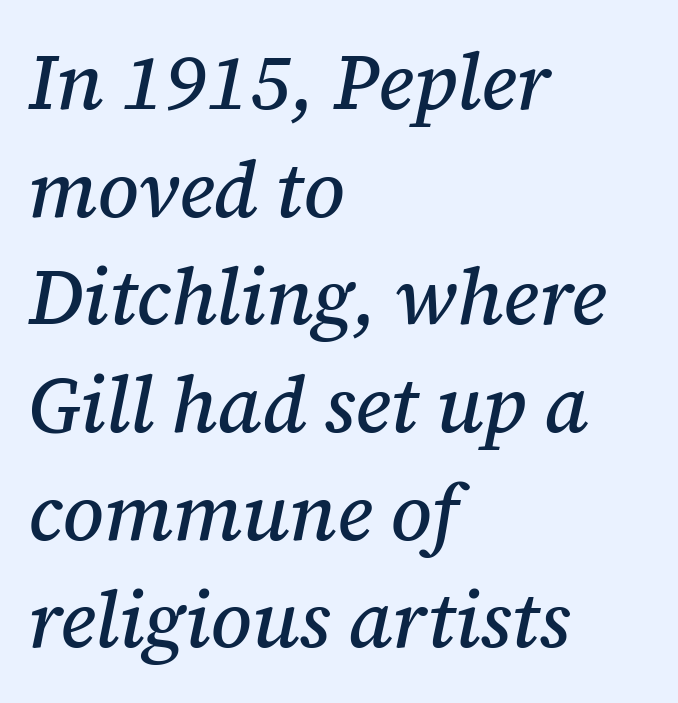
Is this a fixed-width face? No — the glyphs have proportional, varying widths. Notice how the passage keeps a crisp vertical edge on the left only. Tracking value appears to be zero — textbook default spacing. Is this a sans? No — the strokes have serifs. Baseline-to-baseline distance is the conventional proportion of letter height.
